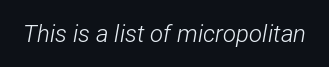
Q: Is the text bold? A: No.
Q: Is the text italic (slanted)? A: Yes, it leans right by about 12 degrees.
Q: Is the text underlined? A: No.
Q: Is the spacing between letters normal or unusually wide? A: Normal.
